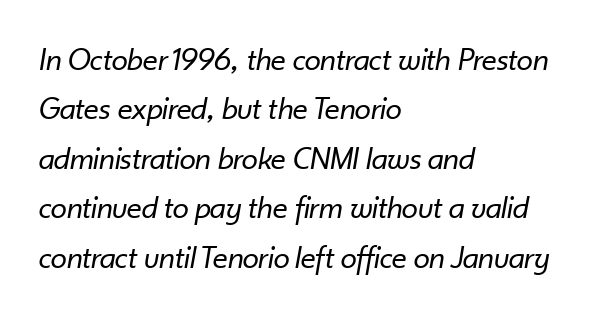
Q: Is the text bold? A: No.
Q: Is the text italic (slanted)? A: Yes, it leans right by about 10 degrees.
Q: Is the text underlined? A: No.
Q: How is the paragraph aligned? A: Left-aligned.
Q: Is the spacing between letters normal or unusually wide? A: Normal.
Q: Is the spacing between lines tight, normal or loose? A: Normal.
Q: Width (condensed, normal, or wide)? A: Normal.
Q: Stroke contrast? A: Low.
Q: x-height? A: Small.
Q: Monospaced? A: No.
